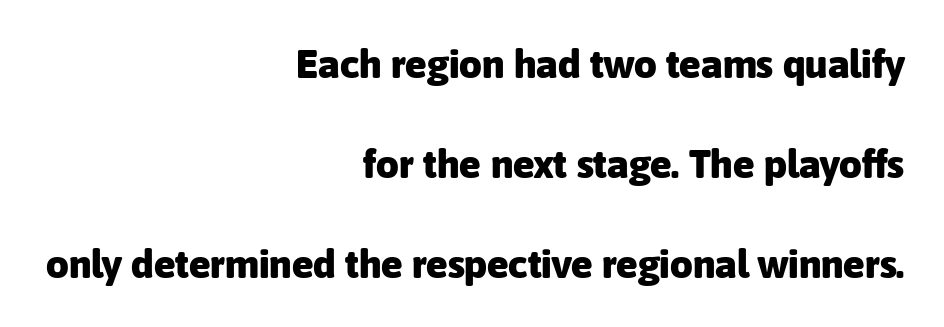
The image shows 40 px heavy sans-serif type, upright; set right-aligned, loose line spacing (2.5x), normal letter spacing, not underlined; low stroke contrast and a medium x-height.
